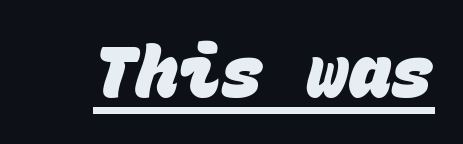
Q: Is the text bold? A: Yes.
Q: Is the typeface a serif or a sans-serif typeface? A: Sans-serif.
Q: Is the text underlined? A: Yes.
Q: Is the spacing between letters normal or unusually wide? A: Normal.
Q: Width (condensed, normal, or wide)? A: Normal.
Q: Stroke contrast? A: Low.
Q: x-height? A: Large.
Q: Monospaced? A: Yes.
